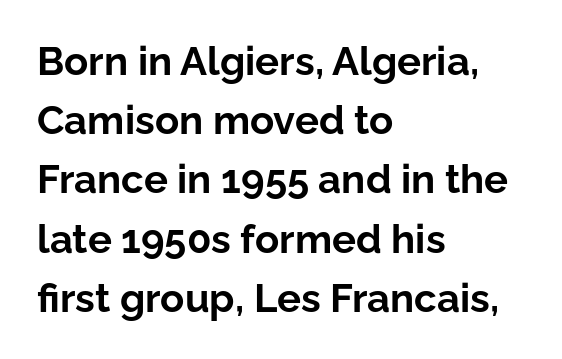
Q: Is the text bold? A: Yes.
Q: Is the text italic (slanted)? A: No, it is upright.
Q: Is the typeface a serif or a sans-serif typeface? A: Sans-serif.
Q: Is the text underlined? A: No.
Q: How is the paragraph aligned? A: Left-aligned.
Q: Is the spacing between letters normal or unusually wide? A: Normal.
Q: Is the spacing between lines tight, normal or loose? A: Normal.
Q: Width (condensed, normal, or wide)? A: Normal.
Q: Stroke contrast? A: Low.
Q: x-height? A: Medium.
Q: Monospaced? A: No.
